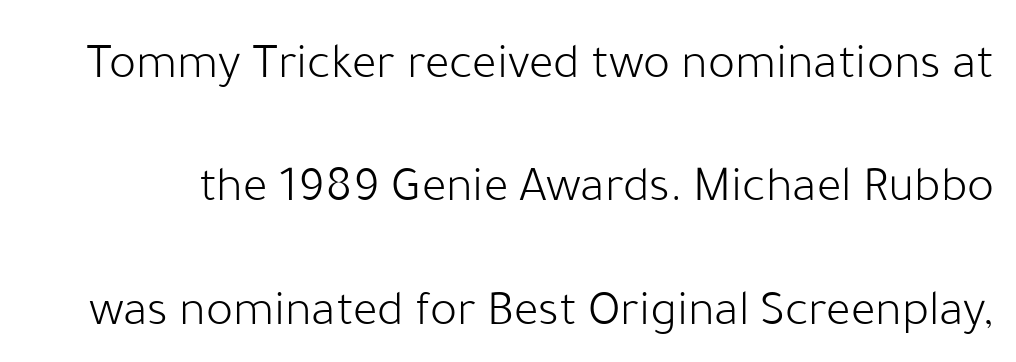
Q: Is the text bold? A: No.
Q: Is the text italic (slanted)? A: No, it is upright.
Q: Is the typeface a serif or a sans-serif typeface? A: Sans-serif.
Q: Is the text underlined? A: No.
Q: Is the spacing between letters normal or unusually wide? A: Normal.
Q: Is the spacing between lines tight, normal or loose? A: Loose.
Q: Width (condensed, normal, or wide)? A: Normal.
Q: Stroke contrast? A: Low.
Q: x-height? A: Medium.
Q: Monospaced? A: No.
